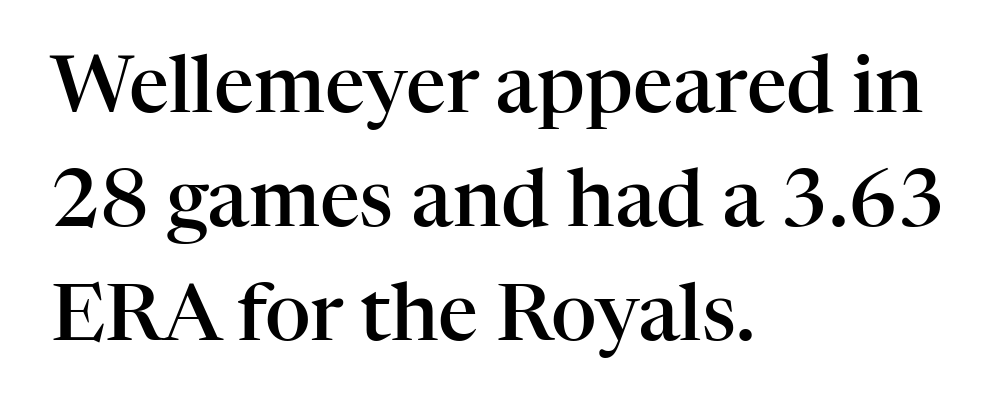
The image shows 79 px semibold serif type, upright; set left-aligned, normal line spacing (1.44x), normal letter spacing, not underlined; high stroke contrast and a medium x-height.
